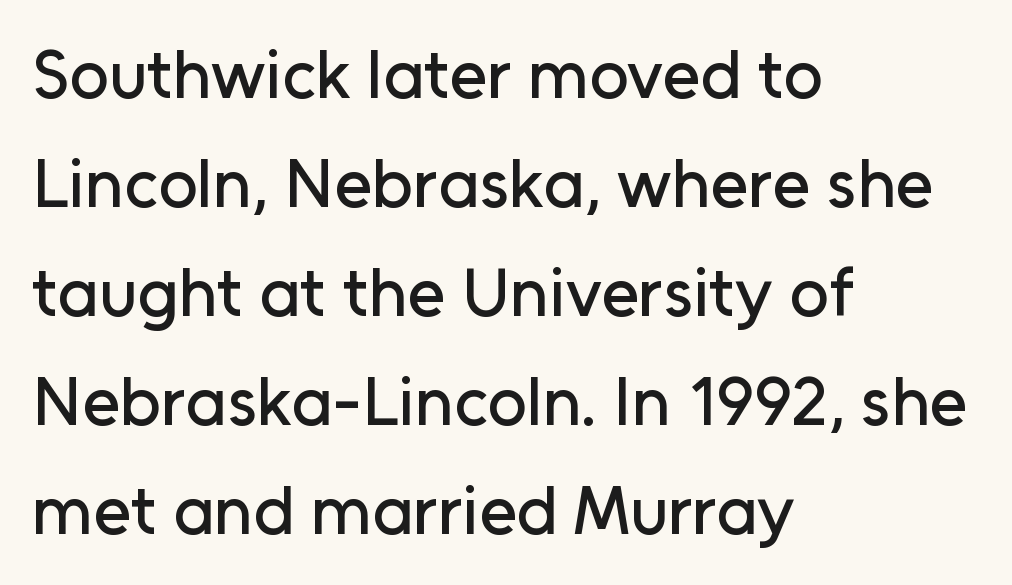
You could call the tracking neutral — neither tight nor loose. Decoration check: the copy has no underline. You can tell it's not italic because the verticals are truly vertical. Where is the straight margin? On the left. Nothing sits at the stroke ends, so this counts as sans-serif.
